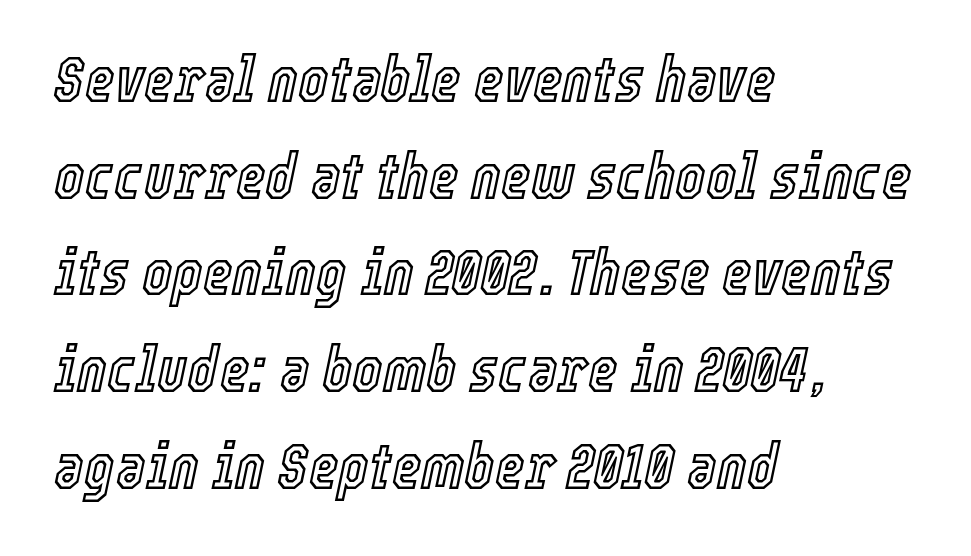
The glyphs look as if they've been sheared to an angle. Do the characters align in a grid? No, the font is proportional. Nothing unusual about the tracking: characters are spaced as the font intends. Anything drawn beneath the words? Only blank space.
